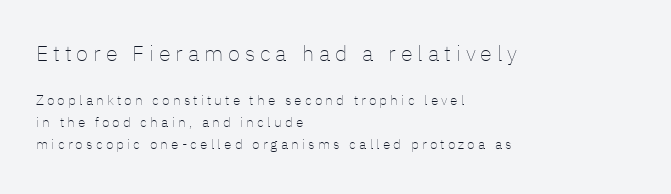
The image shows 22 px text type, upright; set left-aligned, normal line spacing (1.59x), unusually wide letter spacing (+0.22 em), not underlined; the first (top) block is 1.57x larger.
